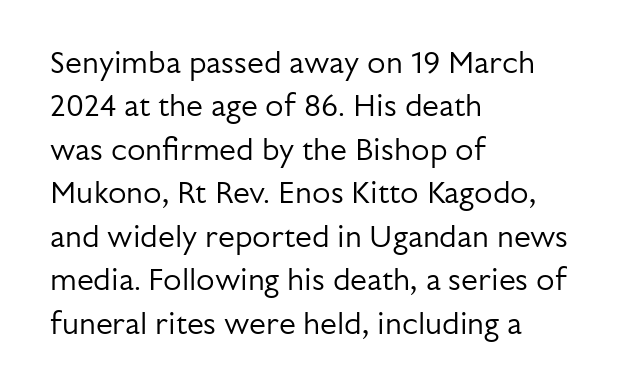
Q: Is the text bold? A: No.
Q: Is the text italic (slanted)? A: No, it is upright.
Q: Is the typeface a serif or a sans-serif typeface? A: Sans-serif.
Q: Is the text underlined? A: No.
Q: How is the paragraph aligned? A: Left-aligned.
Q: Is the spacing between letters normal or unusually wide? A: Normal.
Q: Is the spacing between lines tight, normal or loose? A: Normal.
Q: Width (condensed, normal, or wide)? A: Normal.
Q: Stroke contrast? A: Low.
Q: x-height? A: Medium.
Q: Monospaced? A: No.
